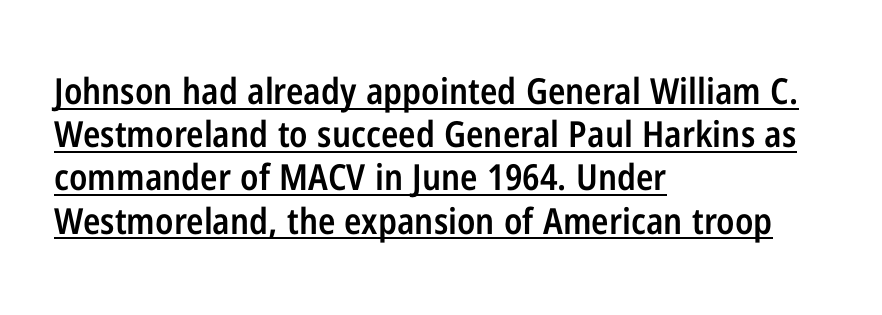
{"serif": "no", "italic": "no", "bold": "semi", "weight": "semibold", "width": "condensed", "stroke_contrast": "low", "x_height": "medium", "monospaced": "no", "underline": "yes", "align": "left", "line_spacing_ratio": 1.2, "letter_spacing": "normal", "letter_spacing_em": 0.0, "glyph_px": 36}
